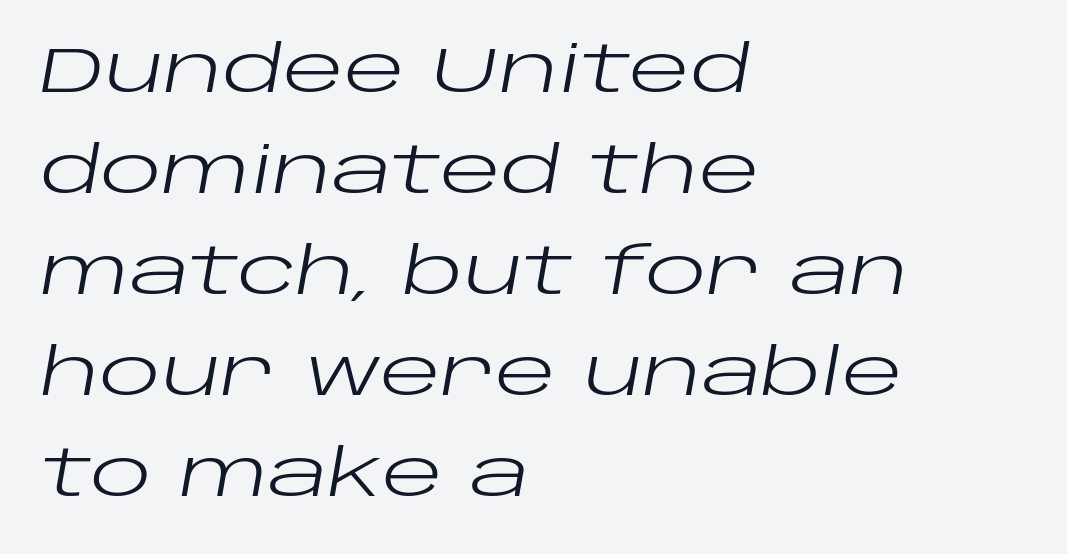
{"italic": "yes", "lean": "right", "slant_degrees": 10, "bold": "no", "weight": "regular", "width": "wide", "stroke_contrast": "low", "x_height": "large", "monospaced": "no", "underline": "no", "align": "left", "line_spacing": "normal", "line_spacing_ratio": 1.58, "letter_spacing": "normal", "letter_spacing_em": 0.0, "glyph_px": 64}
